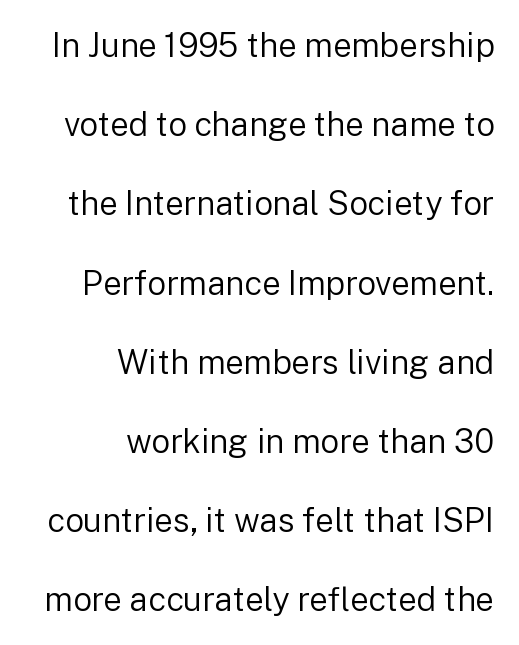
The type family on display is of the sans-serif kind. This sample trades compactness for vertical openness between lines. This sample uses an upright cut, with every glyph sitting square on the baseline. You could not count columns in this text — the font is proportionally spaced. A clean baseline with only descenders dipping below it.
